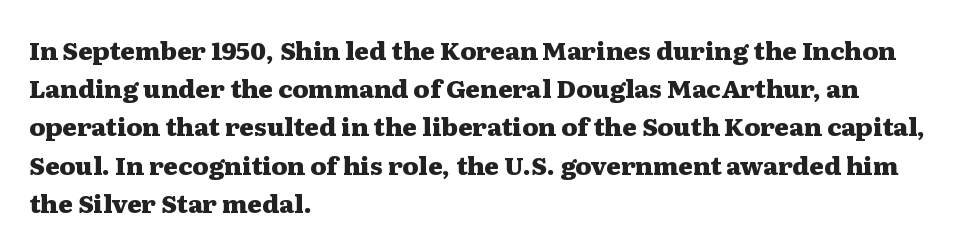
The image shows 25 px bold type, upright; set left-aligned, normal line spacing (1.53x), normal letter spacing, not underlined.
